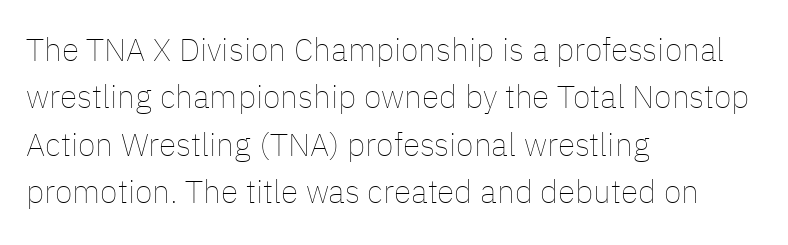
Here the glyphs are tracked normally, forming tight word shapes. Vertically, the passage feels balanced, rows spaced as you'd expect. Proportional: the letters do not fall into vertical columns. The letters stand upright; this is a roman face. Vertical stems look standard width or narrower in stroke.
